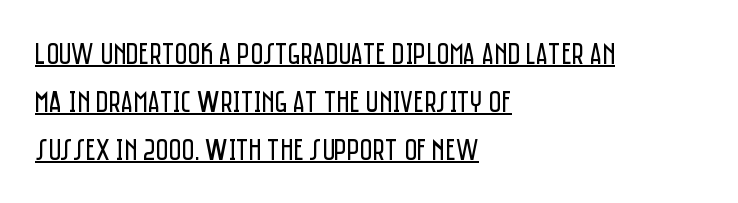
Q: Is the text bold? A: No.
Q: Is the text italic (slanted)? A: No, it is upright.
Q: Is the typeface a serif or a sans-serif typeface? A: Sans-serif.
Q: Is the text underlined? A: Yes.
Q: How is the paragraph aligned? A: Left-aligned.
Q: Is the spacing between letters normal or unusually wide? A: Normal.
Q: Is the spacing between lines tight, normal or loose? A: Normal.
Q: Width (condensed, normal, or wide)? A: Condensed.
Q: Stroke contrast? A: Low.
Q: x-height? A: Large.
Q: Monospaced? A: No.
